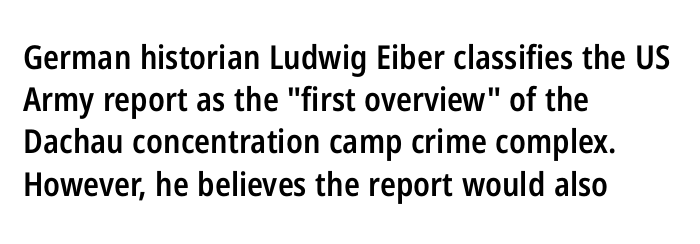
{"serif": "no", "italic": "no", "bold": "semi", "weight": "semibold", "width": "condensed", "stroke_contrast": "low", "x_height": "medium", "monospaced": "no", "underline": "no", "align": "left", "line_spacing": "normal", "line_spacing_ratio": 1.28, "letter_spacing": "normal", "letter_spacing_em": 0.0, "glyph_px": 33}
